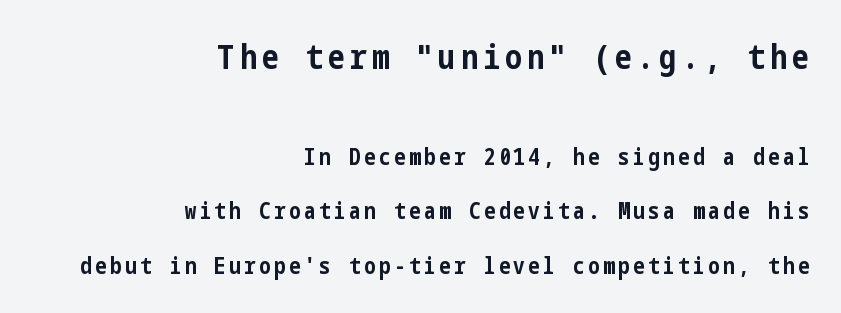
The font's upright variant was chosen for this text. Examine the stroke ends and you'll find no serifs. Is the type bold? Yes — the strokes are clearly thick and heavy. Has an underline been added? It has not.
